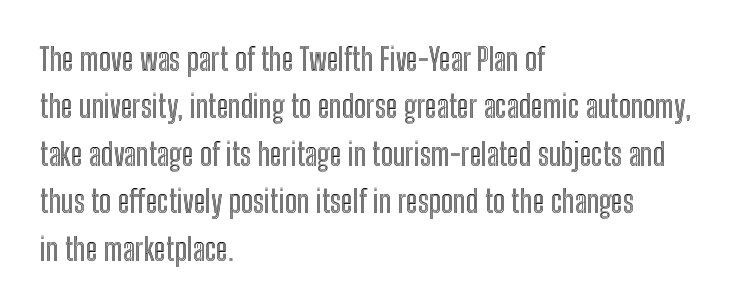
Q: Is the text italic (slanted)? A: No, it is upright.
Q: Is the text underlined? A: No.
Q: How is the paragraph aligned? A: Left-aligned.
Q: Is the spacing between letters normal or unusually wide? A: Normal.
Q: Is the spacing between lines tight, normal or loose? A: Normal.
Q: Width (condensed, normal, or wide)? A: Condensed.
Q: x-height? A: Medium.
Q: Monospaced? A: No.
